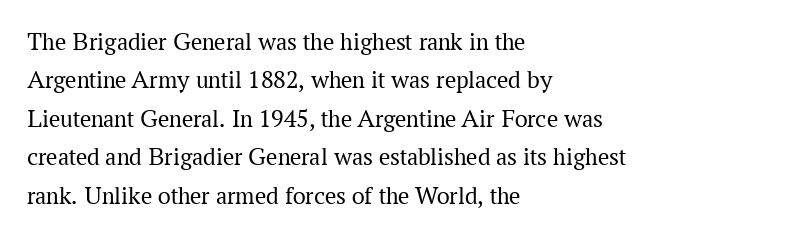
The image shows 25 px text type, upright; set left-aligned, normal line spacing (1.54x), normal letter spacing, not underlined.
